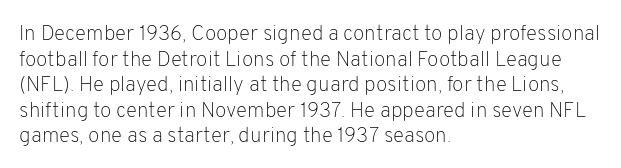
Q: Is the text bold? A: No.
Q: Is the text italic (slanted)? A: No, it is upright.
Q: Is the text underlined? A: No.
Q: How is the paragraph aligned? A: Left-aligned.
Q: Is the spacing between letters normal or unusually wide? A: Normal.
